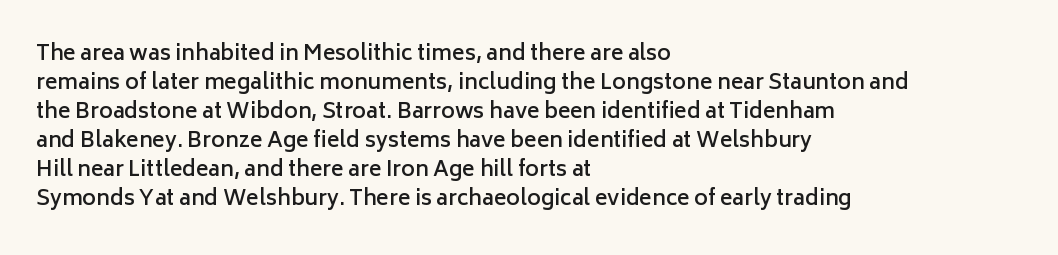
{"italic": "no", "bold": "semi", "underline": "no", "align": "left", "line_spacing": "normal", "line_spacing_ratio": 1.38, "letter_spacing": "normal", "letter_spacing_em": 0.0, "glyph_px": 21}
